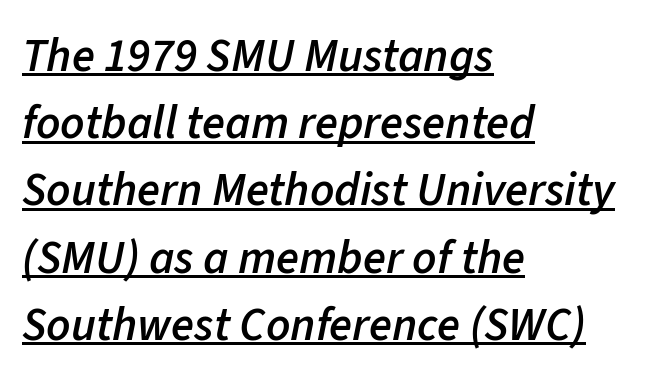
The image shows 47 px semibold type, italic (leaning right); set left-aligned, normal line spacing (1.43x), normal letter spacing, underlined; low stroke contrast and a medium x-height.
